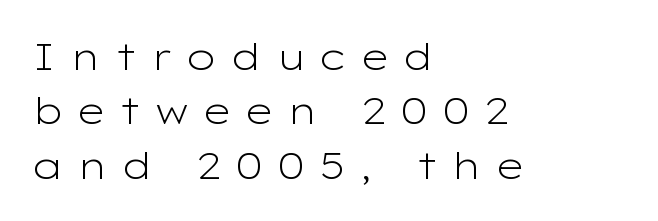
Q: Is the text bold? A: No.
Q: Is the text italic (slanted)? A: No, it is upright.
Q: Is the typeface a serif or a sans-serif typeface? A: Sans-serif.
Q: Is the text underlined? A: No.
Q: How is the paragraph aligned? A: Left-aligned.
Q: Is the spacing between letters normal or unusually wide? A: Unusually wide.
Q: Is the spacing between lines tight, normal or loose? A: Normal.
Q: Width (condensed, normal, or wide)? A: Wide.
Q: Stroke contrast? A: Low.
Q: x-height? A: Medium.
Q: Monospaced? A: No.
